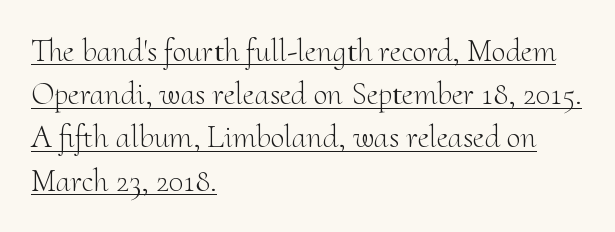
{"serif": "yes", "italic": "no", "bold": "no", "weight": "light", "width": "normal", "stroke_contrast": "medium", "x_height": "small", "monospaced": "no", "underline": "yes", "align": "left", "line_spacing": "normal", "line_spacing_ratio": 1.35, "letter_spacing": "normal", "letter_spacing_em": 0.0, "glyph_px": 32}
